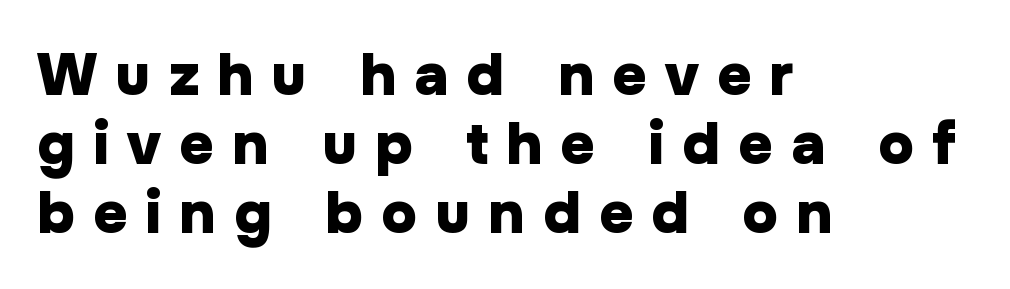
{"serif": "no", "italic": "no", "bold": "yes", "weight": "heavy", "width": "normal", "stroke_contrast": "low", "x_height": "medium", "monospaced": "no", "underline": "no", "align": "left", "line_spacing_ratio": 1.17, "letter_spacing": "wide", "letter_spacing_em": 0.31, "glyph_px": 59}
